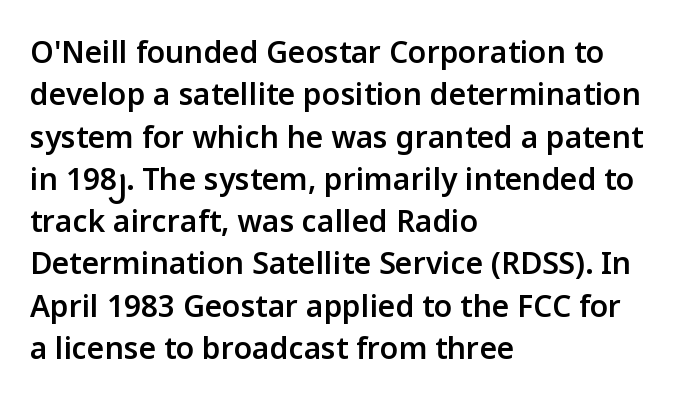
{"serif": "no", "italic": "no", "bold": "semi", "weight": "semibold", "width": "normal", "stroke_contrast": "low", "x_height": "medium", "monospaced": "no", "underline": "no", "align": "left", "line_spacing": "normal", "line_spacing_ratio": 1.41, "letter_spacing": "normal", "letter_spacing_em": 0.0, "glyph_px": 30}
